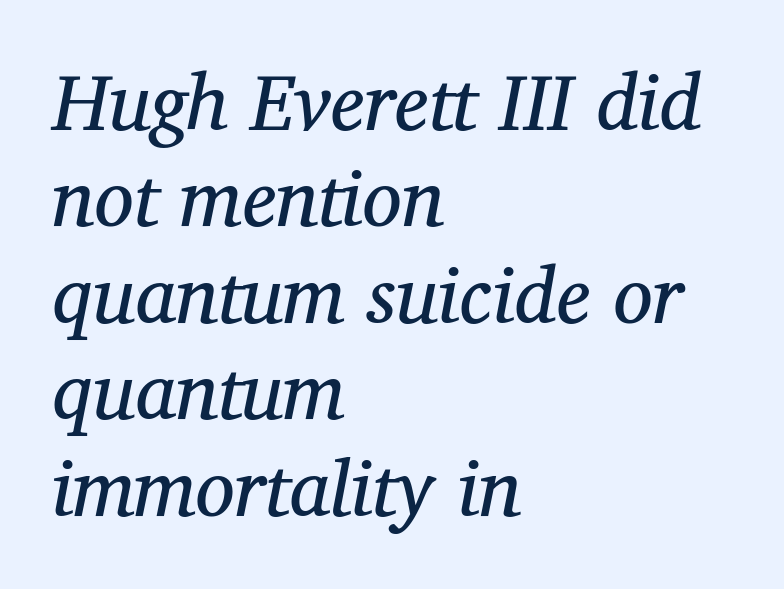
The designer went with a serif here, giving each stem small feet. The face used here is proportionally spaced, like ordinary book or web type. The line texture is even and compact thanks to regular tracking. The compositor pushed each line to the left boundary. The gap between lines stays unmarked.
